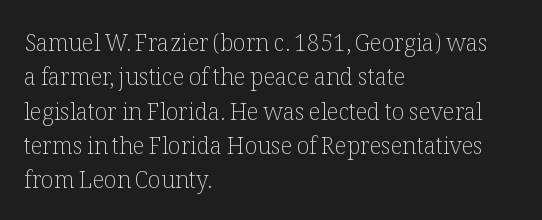
The image shows 23 px text type, upright; set left-aligned, normal line spacing (1.49x), normal letter spacing, not underlined.
